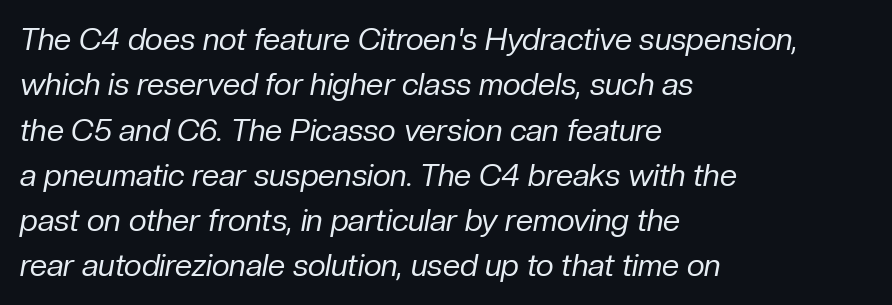
The image shows 31 px regular-weight type, italic (leaning right); set left-aligned, normal line spacing (1.46x), normal letter spacing, not underlined; low stroke contrast and a medium x-height.
